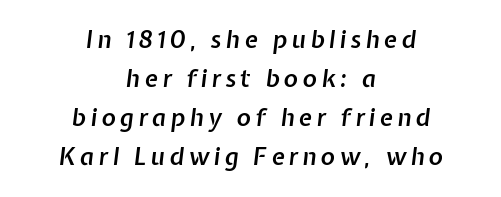
Q: Is the text bold? A: Semi-bold.
Q: Is the text italic (slanted)? A: Yes, it leans right by about 7 degrees.
Q: Is the text underlined? A: No.
Q: How is the paragraph aligned? A: Centered.
Q: Is the spacing between lines tight, normal or loose? A: Normal.
